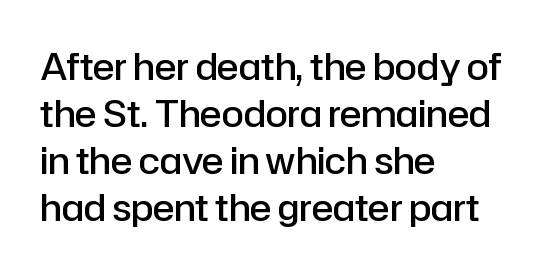
The rendering keeps characters at their native spacing. If you drew a line through each stem, it would be perfectly vertical. The rendering anchors every line to the left-hand side. This is the in-between weight designers call semibold or demi. Interline gaps are of average width in this sample. To sum up the face: it is a sans, with no serifs.
